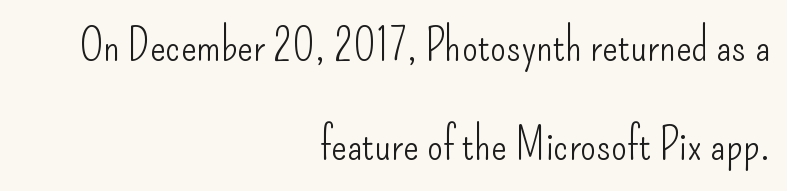
The image shows 46 px light, condensed sans-serif type, upright; set right-aligned, loose line spacing (2.16x), normal letter spacing, not underlined; low stroke contrast and a small x-height.
